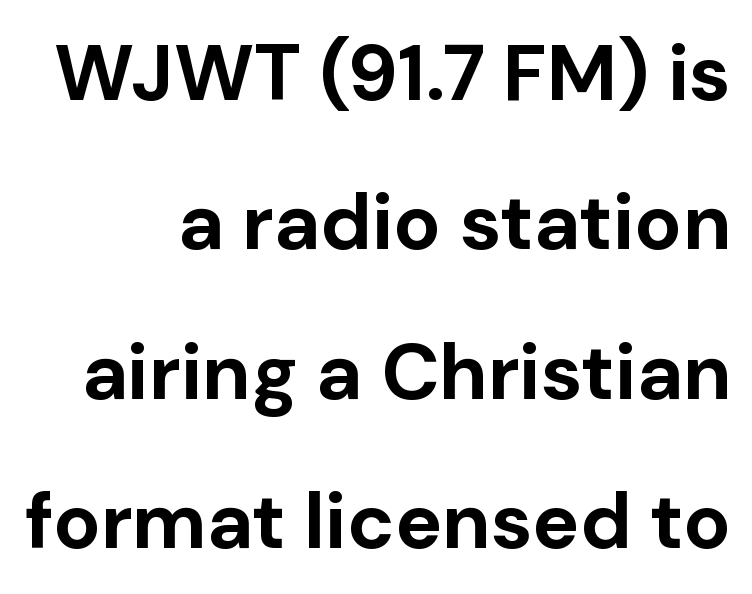
{"serif": "no", "italic": "no", "bold": "yes", "weight": "bold", "width": "normal", "stroke_contrast": "low", "x_height": "medium", "monospaced": "no", "underline": "no", "align": "right", "line_spacing_ratio": 1.89, "letter_spacing": "normal", "letter_spacing_em": 0.0, "glyph_px": 79}
